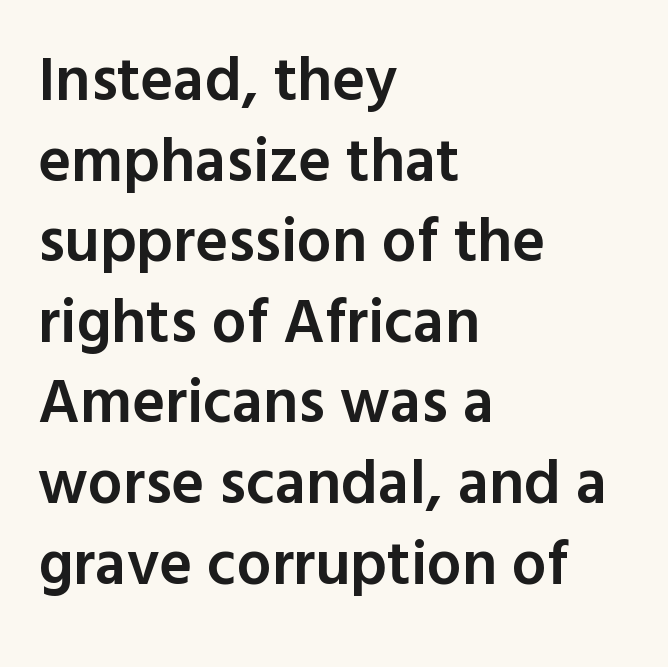
If you measured baseline to baseline, you'd find a middling distance. Bare-footed words on every line. The setting favours the left margin, as ordinary paragraphs usually do. Quick note: not italic, upright. A typesetter would call this zero additional tracking. Looks like regular typesetting: each glyph gets only the width it needs.
